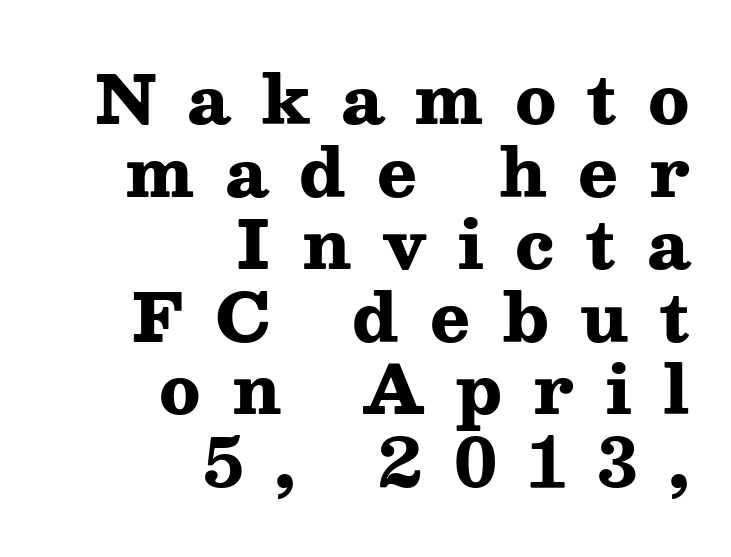
Q: Is the text bold? A: Yes.
Q: Is the text italic (slanted)? A: No, it is upright.
Q: Is the typeface a serif or a sans-serif typeface? A: Serif.
Q: Is the text underlined? A: No.
Q: How is the paragraph aligned? A: Right-aligned.
Q: Is the spacing between letters normal or unusually wide? A: Unusually wide.
Q: Is the spacing between lines tight, normal or loose? A: Tight.
Q: Width (condensed, normal, or wide)? A: Wide.
Q: Stroke contrast? A: Medium.
Q: x-height? A: Medium.
Q: Monospaced? A: No.
